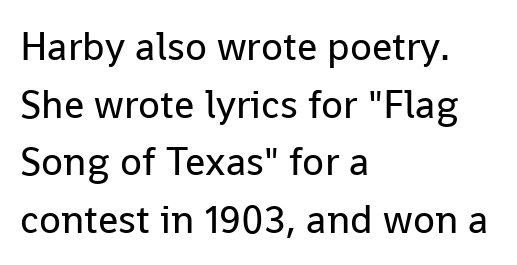
There is no visible air inserted between adjacent glyphs. This sample is left-justified, so line endings fall wherever the words run out. Unlike a traditional serif, this face leaves its strokes unadorned. Words float on clear page, feet unadorned. The letters advance in unequal steps, a hallmark of proportional type.
